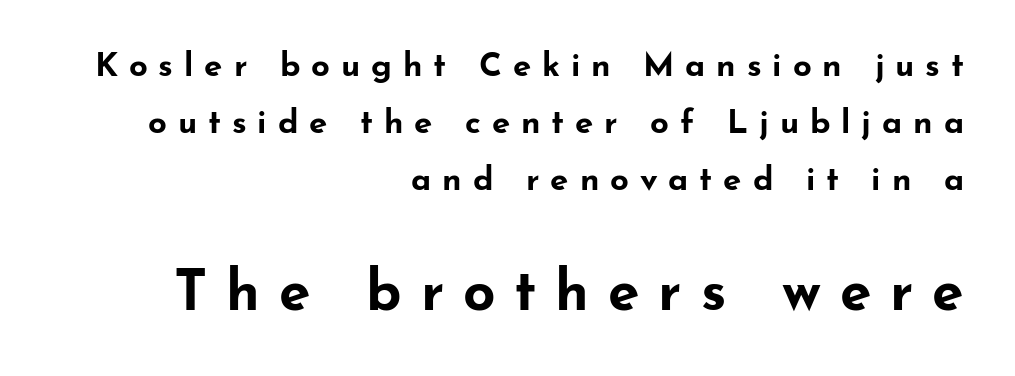
{"serif": "no", "italic": "no", "bold": "yes", "weight": "bold", "width": "wide", "stroke_contrast": "low", "x_height": "small", "monospaced": "no", "underline": "no", "align": "right", "line_spacing_ratio": 1.72, "letter_spacing": "wide", "letter_spacing_em": 0.33, "larger_block": "second", "size_ratio": 1.73, "glyph_px": 57}
